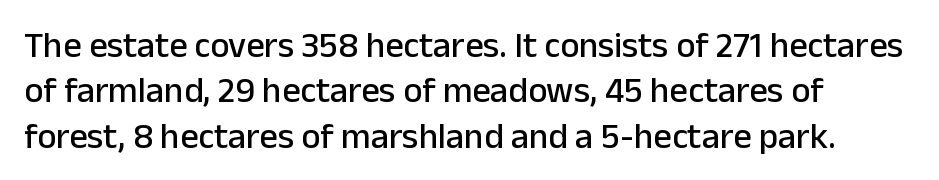
{"serif": "no", "italic": "no", "width": "normal", "stroke_contrast": "low", "x_height": "medium", "monospaced": "no", "underline": "no", "align": "left", "line_spacing": "normal", "line_spacing_ratio": 1.26, "letter_spacing": "normal", "letter_spacing_em": 0.0, "glyph_px": 36}
